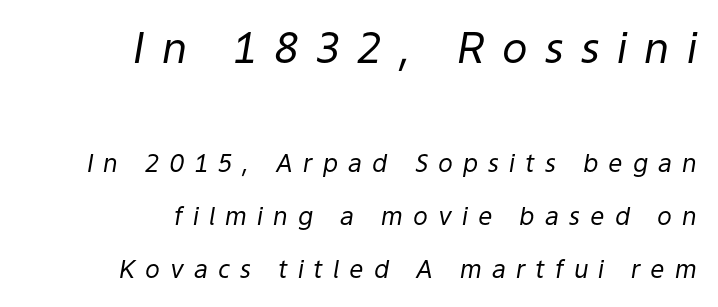
The image shows 43 px regular-weight type, italic (leaning right); set right-aligned, loose line spacing (2.13x), unusually wide letter spacing (+0.4 em), not underlined; the first (top) block is 1.72x larger; low stroke contrast and a medium x-height.
